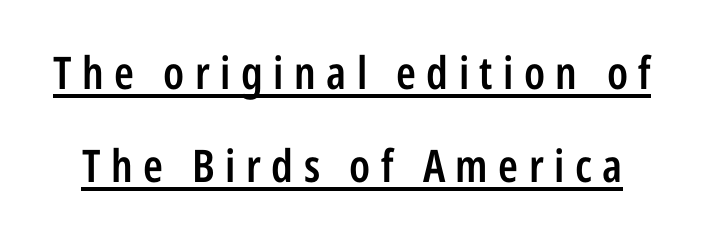
The image shows 45 px semibold, condensed sans-serif type, upright; set loose line spacing (2.07x), unusually wide letter spacing (+0.23 em), underlined; low stroke contrast and a medium x-height.
